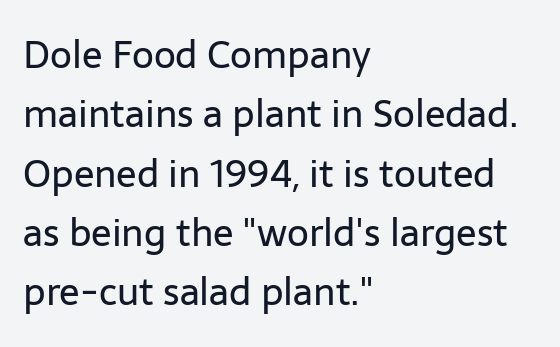
Honestly, the letter spacing is just normal — you wouldn't notice it. Caption: face not bold, strokes unweighted. The letters carry no serifs — their stems end cleanly without finishing strokes. Nope, not italic — everything's standing straight. A bare baseline throughout the passage.
